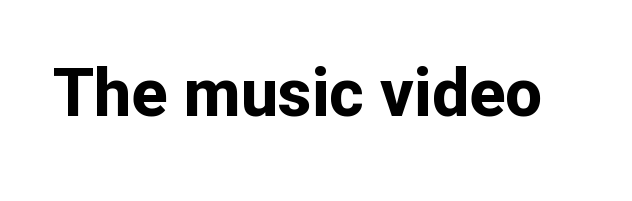
The image shows 66 px bold sans-serif type, upright; set normal letter spacing, not underlined; low stroke contrast and a medium x-height.
